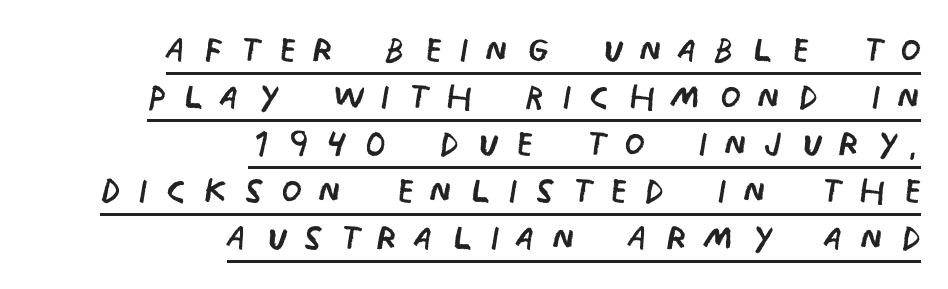
{"serif": "no", "bold": "no", "weight": "regular", "width": "condensed", "stroke_contrast": "low", "x_height": "large", "monospaced": "no", "underline": "yes", "align": "right", "line_spacing": "tight", "line_spacing_ratio": 0.98, "letter_spacing": "wide", "letter_spacing_em": 0.35, "glyph_px": 48}
